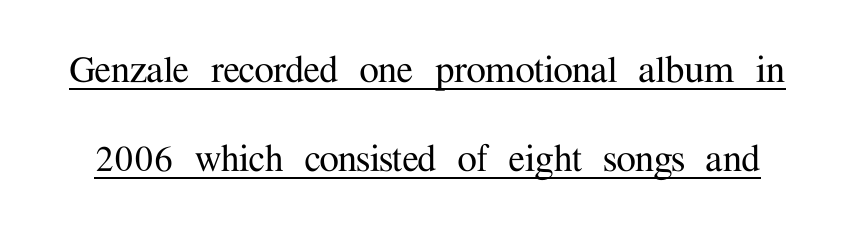
Q: Is the text italic (slanted)? A: No, it is upright.
Q: Is the typeface a serif or a sans-serif typeface? A: Serif.
Q: Is the text underlined? A: Yes.
Q: Is the spacing between letters normal or unusually wide? A: Normal.
Q: Is the spacing between lines tight, normal or loose? A: Loose.
Q: Width (condensed, normal, or wide)? A: Normal.
Q: Stroke contrast? A: Medium.
Q: x-height? A: Medium.
Q: Monospaced? A: No.
